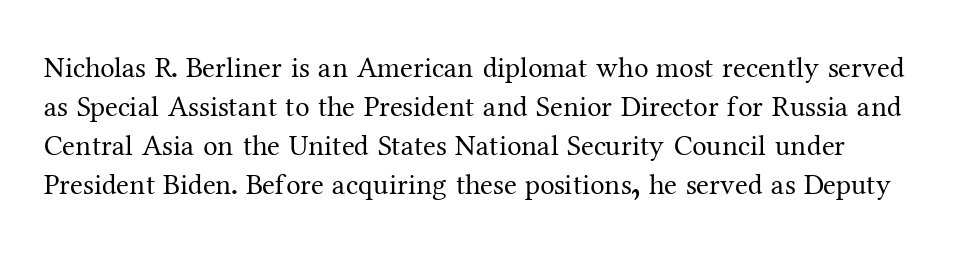
{"serif": "yes", "italic": "no", "bold": "no", "weight": "regular", "width": "normal", "stroke_contrast": "medium", "x_height": "medium", "monospaced": "no", "underline": "no", "line_spacing": "normal", "line_spacing_ratio": 1.35, "letter_spacing": "normal", "letter_spacing_em": 0.0, "glyph_px": 29}
